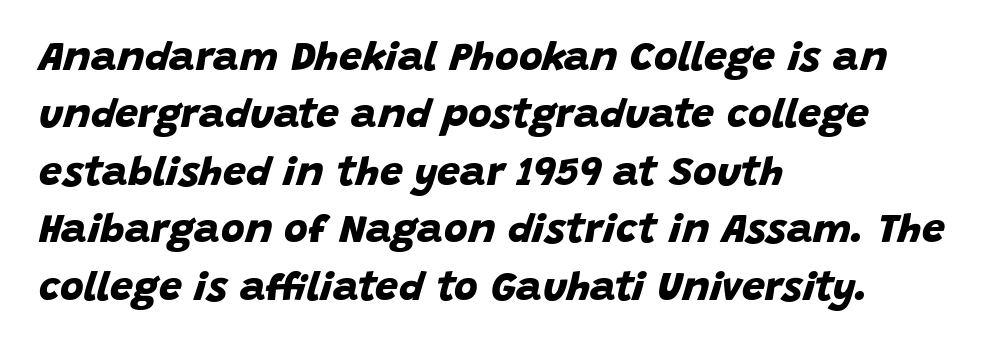
{"serif": "no", "bold": "yes", "weight": "bold", "width": "normal", "stroke_contrast": "low", "x_height": "large", "monospaced": "no", "underline": "no", "align": "left", "line_spacing": "normal", "line_spacing_ratio": 1.4, "letter_spacing": "normal", "letter_spacing_em": 0.0, "glyph_px": 41}
